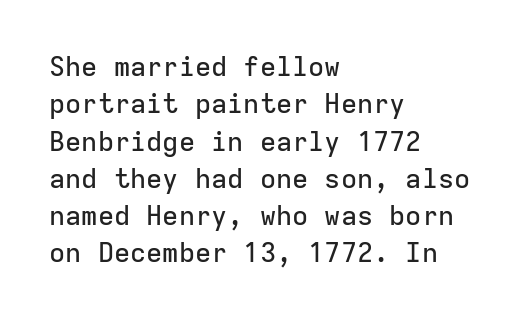
Normally led — the rows are evenly, conventionally spaced. Letter spacing: default. This is the regular roman posture of the typeface. Clear beneath every line of the passage. This rendering uses left alignment, leaving the right contour irregular.
